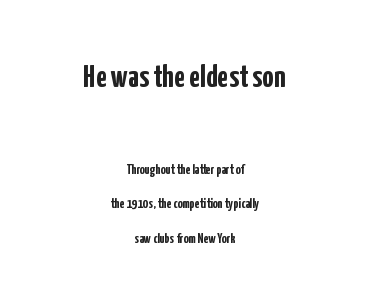
Q: Is the text bold? A: Yes.
Q: Is the text italic (slanted)? A: No, it is upright.
Q: Is the typeface a serif or a sans-serif typeface? A: Sans-serif.
Q: Is the text underlined? A: No.
Q: How is the paragraph aligned? A: Centered.
Q: Is the spacing between letters normal or unusually wide? A: Normal.
Q: Is the spacing between lines tight, normal or loose? A: Loose.
Q: Which block of text is set in a larger size, the first (top) or the second (bottom)? A: The first (top) one.
Q: Width (condensed, normal, or wide)? A: Condensed.
Q: Stroke contrast? A: Low.
Q: x-height? A: Medium.
Q: Monospaced? A: No.
